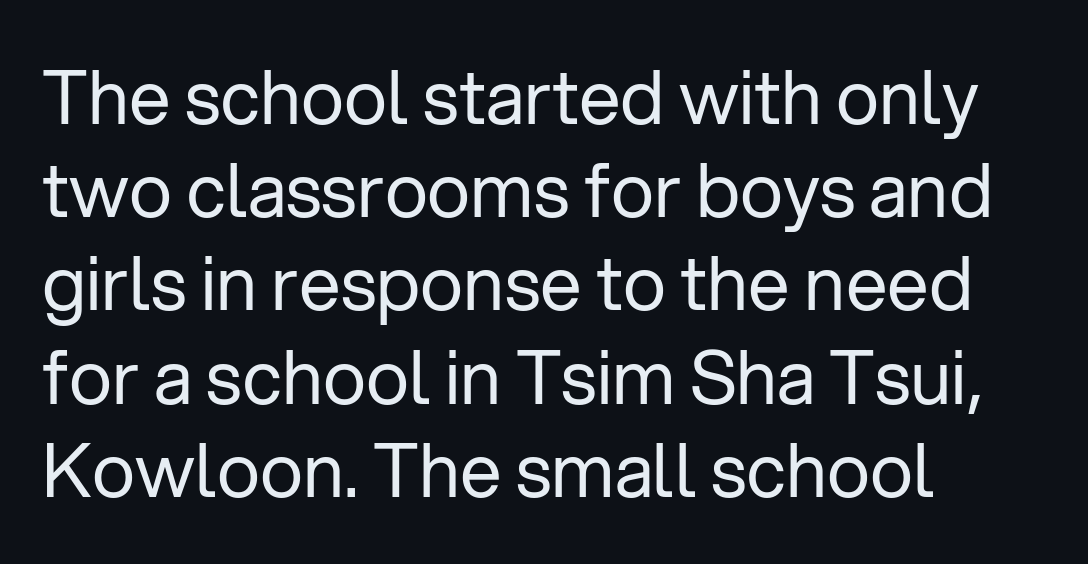
Q: Is the text bold? A: No.
Q: Is the text italic (slanted)? A: No, it is upright.
Q: Is the typeface a serif or a sans-serif typeface? A: Sans-serif.
Q: Is the text underlined? A: No.
Q: How is the paragraph aligned? A: Left-aligned.
Q: Is the spacing between letters normal or unusually wide? A: Normal.
Q: Is the spacing between lines tight, normal or loose? A: Normal.
Q: Width (condensed, normal, or wide)? A: Normal.
Q: Stroke contrast? A: Low.
Q: x-height? A: Medium.
Q: Monospaced? A: No.
